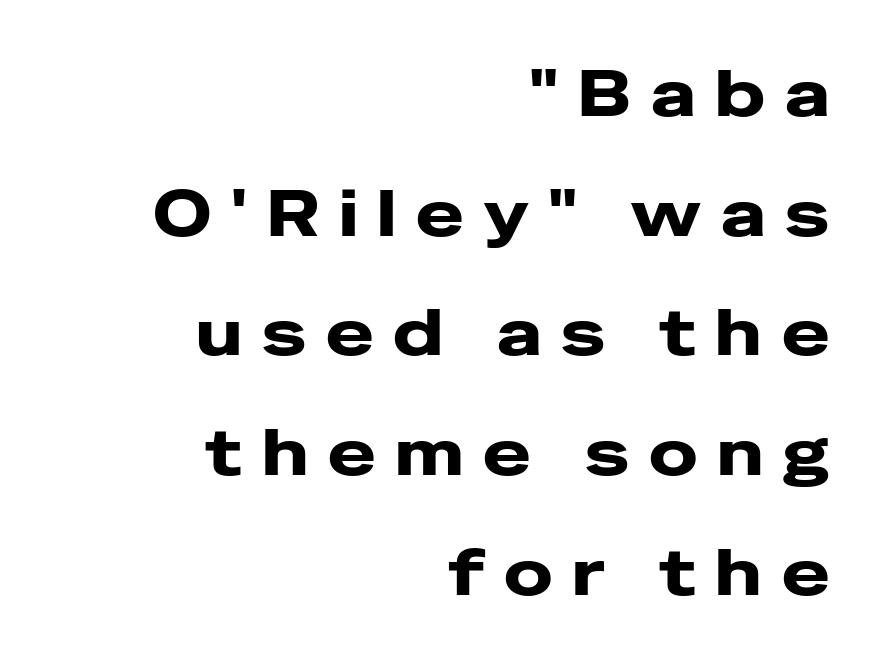
{"serif": "no", "italic": "no", "width": "wide", "stroke_contrast": "low", "x_height": "medium", "monospaced": "no", "underline": "no", "align": "right", "line_spacing_ratio": 1.87, "letter_spacing": "wide", "letter_spacing_em": 0.31, "glyph_px": 64}
